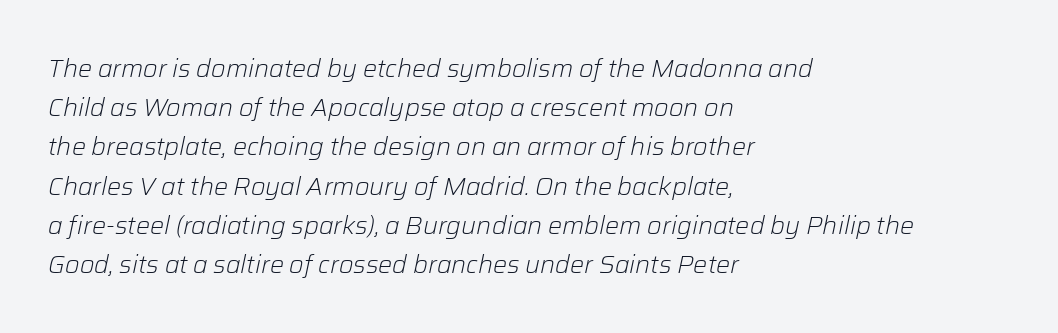
Q: Is the text bold? A: No.
Q: Is the text italic (slanted)? A: Yes, it leans right by about 12 degrees.
Q: Is the text underlined? A: No.
Q: How is the paragraph aligned? A: Left-aligned.
Q: Is the spacing between letters normal or unusually wide? A: Normal.
Q: Is the spacing between lines tight, normal or loose? A: Normal.
